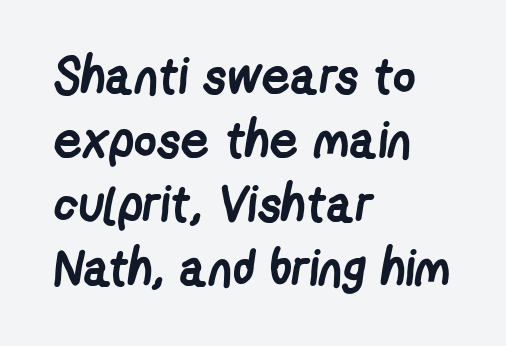
The image shows 50 px semibold, condensed sans-serif type; set left-aligned, normal line spacing (1.28x), normal letter spacing, not underlined; low stroke contrast and a medium x-height.
